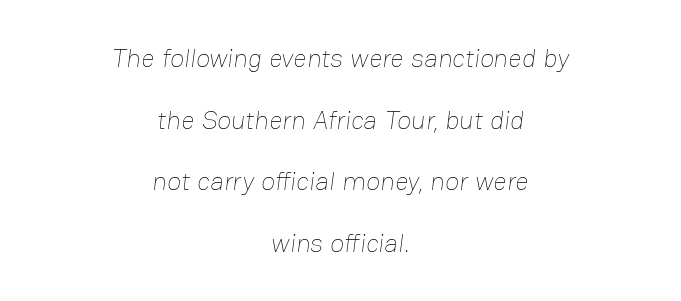
The image shows 26 px text type; set centered, loose line spacing (2.37x), normal letter spacing, not underlined.
